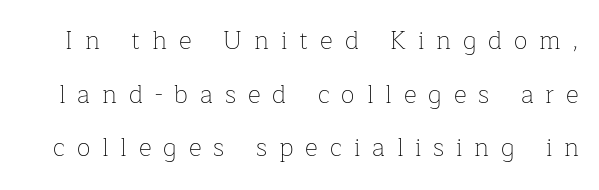
{"italic": "no", "bold": "no", "underline": "no", "line_spacing": "loose", "line_spacing_ratio": 2.15, "letter_spacing": "wide", "letter_spacing_em": 0.48, "glyph_px": 25}
